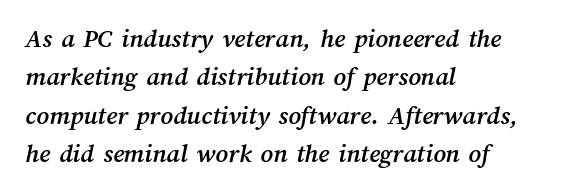
{"underline": "no", "align": "left", "line_spacing": "normal", "line_spacing_ratio": 1.42, "letter_spacing": "normal", "letter_spacing_em": 0.0, "glyph_px": 27}
